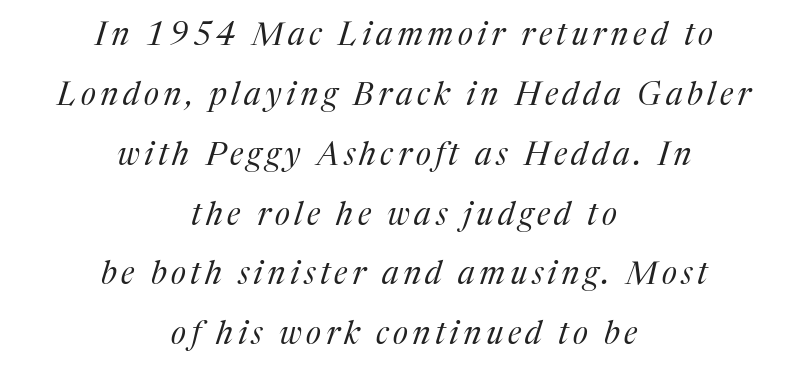
Q: Is the text bold? A: No.
Q: Is the text italic (slanted)? A: Yes, it leans right by about 17 degrees.
Q: Is the typeface a serif or a sans-serif typeface? A: Serif.
Q: Is the text underlined? A: No.
Q: How is the paragraph aligned? A: Centered.
Q: Width (condensed, normal, or wide)? A: Normal.
Q: Stroke contrast? A: Medium.
Q: x-height? A: Medium.
Q: Monospaced? A: No.
